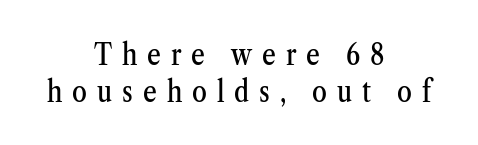
{"serif": "yes", "italic": "no", "width": "condensed", "stroke_contrast": "medium", "x_height": "medium", "monospaced": "no", "underline": "no", "align": "center", "line_spacing_ratio": 1.23, "letter_spacing": "wide", "letter_spacing_em": 0.33, "glyph_px": 30}
